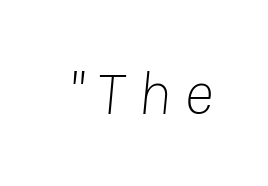
The image shows 64 px thin type, italic (leaning right); set unusually wide letter spacing (+0.22 em), not underlined; low stroke contrast and a medium x-height.
